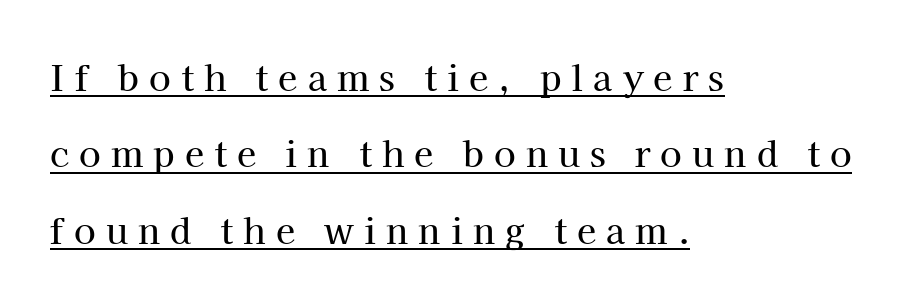
The string is rendered with underlining switched on. Posture: upright roman. A great deal of white space separates one row of letters from the next. Does extra space separate the letters? Yes, quite a lot of it. The designer went with a serif here, giving each stem small feet.
